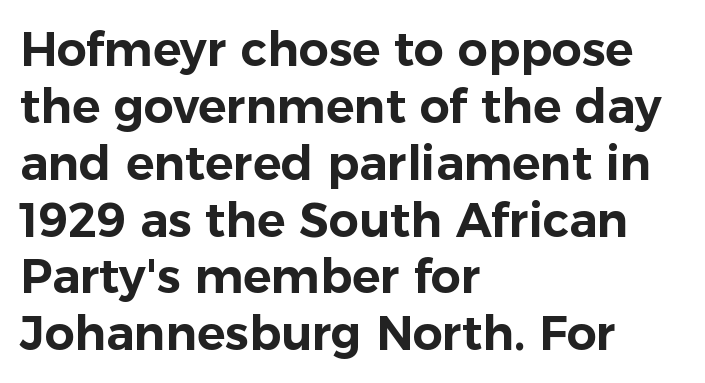
{"serif": "no", "italic": "no", "width": "normal", "stroke_contrast": "low", "x_height": "medium", "monospaced": "no", "underline": "no", "align": "left", "line_spacing_ratio": 1.21, "letter_spacing": "normal", "letter_spacing_em": 0.0, "glyph_px": 47}
